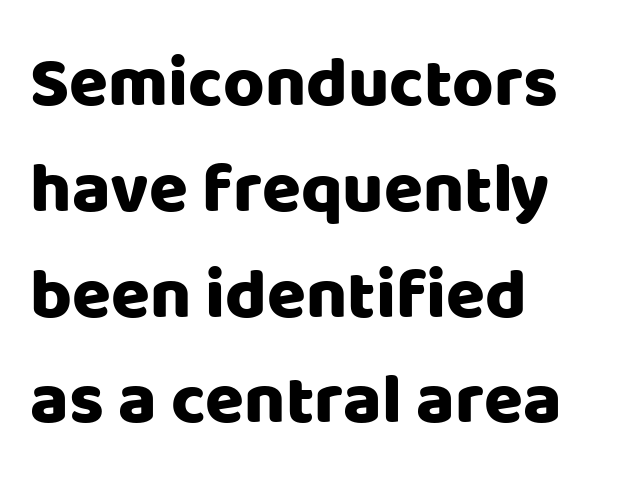
Q: Is the text italic (slanted)? A: No, it is upright.
Q: Is the typeface a serif or a sans-serif typeface? A: Sans-serif.
Q: Is the text underlined? A: No.
Q: How is the paragraph aligned? A: Left-aligned.
Q: Is the spacing between letters normal or unusually wide? A: Normal.
Q: Is the spacing between lines tight, normal or loose? A: Normal.
Q: Width (condensed, normal, or wide)? A: Normal.
Q: Stroke contrast? A: Low.
Q: x-height? A: Large.
Q: Monospaced? A: No.
